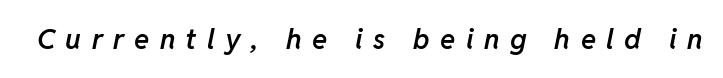
The image shows 28 px semibold type, italic (leaning right); set unusually wide letter spacing (+0.37 em), not underlined; low stroke contrast and a medium x-height.
